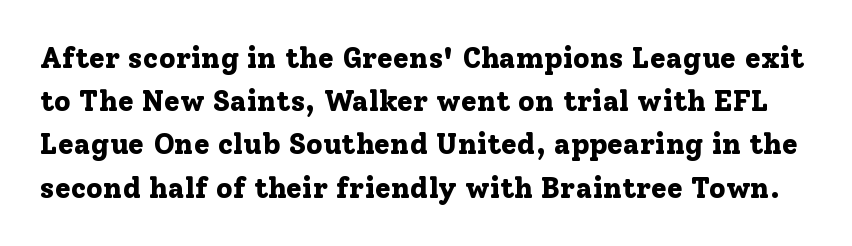
{"serif": "yes", "italic": "no", "bold": "yes", "weight": "bold", "width": "normal", "stroke_contrast": "low", "x_height": "medium", "monospaced": "no", "underline": "no", "line_spacing": "normal", "line_spacing_ratio": 1.49, "letter_spacing": "normal", "letter_spacing_em": 0.0, "glyph_px": 29}
